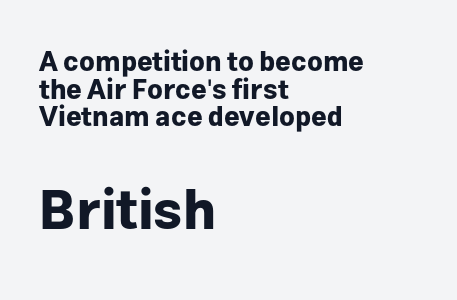
The image shows 54 px bold sans-serif type, upright; set left-aligned, tight line spacing (1.02x), normal letter spacing, not underlined; the second (bottom) block is 2.0x larger; low stroke contrast and a medium x-height.
